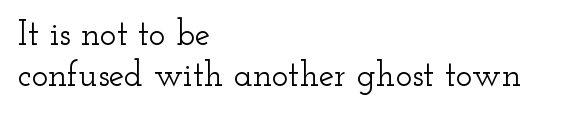
{"serif": "yes", "italic": "no", "width": "wide", "stroke_contrast": "low", "x_height": "small", "monospaced": "no", "underline": "no", "align": "left", "line_spacing_ratio": 1.18, "letter_spacing": "normal", "letter_spacing_em": 0.0, "glyph_px": 35}
